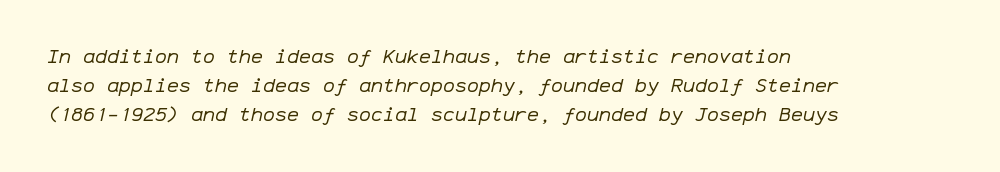
Q: Is the text bold? A: No.
Q: Is the text italic (slanted)? A: Yes, it leans right by about 12 degrees.
Q: Is the text underlined? A: No.
Q: How is the paragraph aligned? A: Left-aligned.
Q: Is the spacing between letters normal or unusually wide? A: Normal.
Q: Is the spacing between lines tight, normal or loose? A: Normal.
